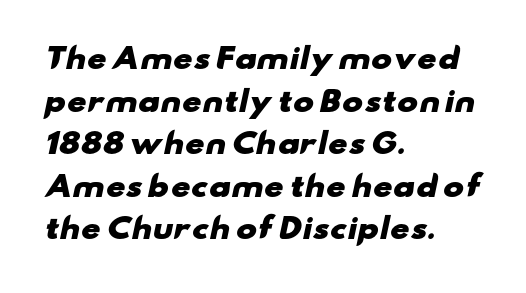
Q: Is the text bold? A: Yes.
Q: Is the typeface a serif or a sans-serif typeface? A: Sans-serif.
Q: Is the text underlined? A: No.
Q: How is the paragraph aligned? A: Left-aligned.
Q: Is the spacing between letters normal or unusually wide? A: Normal.
Q: Is the spacing between lines tight, normal or loose? A: Normal.
Q: Width (condensed, normal, or wide)? A: Wide.
Q: Stroke contrast? A: Low.
Q: x-height? A: Small.
Q: Monospaced? A: No.
